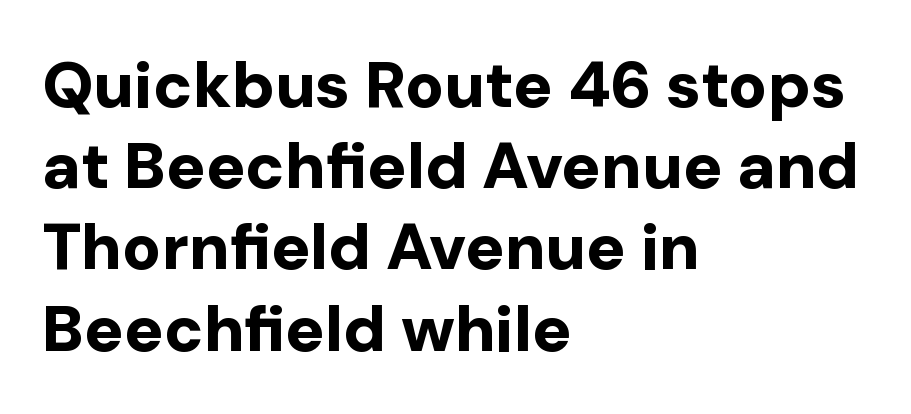
Q: Is the text bold? A: Yes.
Q: Is the text italic (slanted)? A: No, it is upright.
Q: Is the typeface a serif or a sans-serif typeface? A: Sans-serif.
Q: Is the text underlined? A: No.
Q: How is the paragraph aligned? A: Left-aligned.
Q: Is the spacing between letters normal or unusually wide? A: Normal.
Q: Is the spacing between lines tight, normal or loose? A: Normal.
Q: Width (condensed, normal, or wide)? A: Normal.
Q: Stroke contrast? A: Low.
Q: x-height? A: Medium.
Q: Monospaced? A: No.
